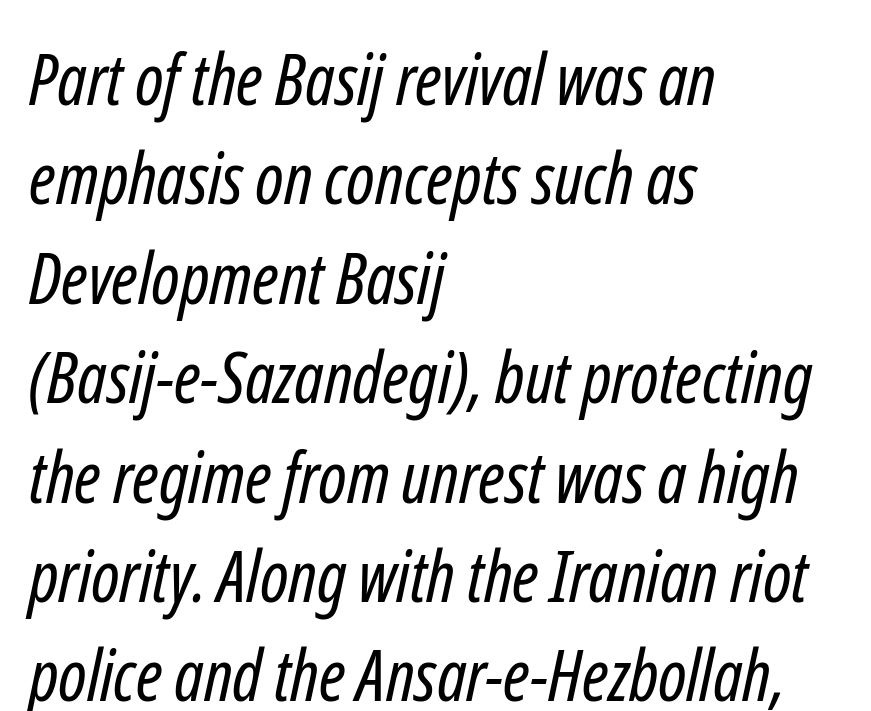
{"serif": "no", "bold": "no", "weight": "regular", "width": "condensed", "stroke_contrast": "low", "x_height": "medium", "monospaced": "no", "underline": "no", "align": "left", "line_spacing": "normal", "line_spacing_ratio": 1.4, "letter_spacing": "normal", "letter_spacing_em": 0.0, "glyph_px": 71}
